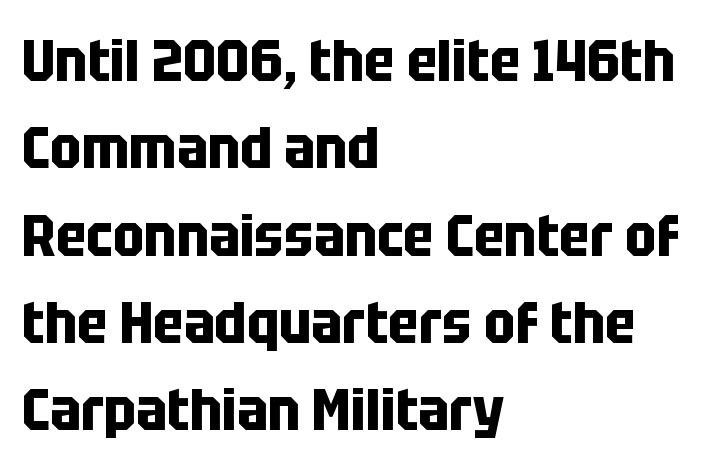
{"serif": "no", "italic": "no", "bold": "yes", "weight": "bold", "width": "condensed", "stroke_contrast": "low", "x_height": "large", "monospaced": "no", "underline": "no", "align": "left", "line_spacing": "normal", "line_spacing_ratio": 1.48, "letter_spacing": "normal", "letter_spacing_em": 0.0, "glyph_px": 59}
